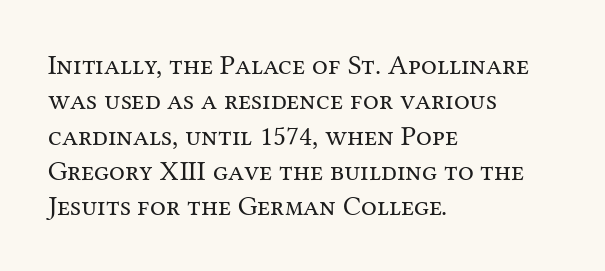
{"serif": "yes", "italic": "no", "bold": "no", "weight": "regular", "width": "normal", "stroke_contrast": "medium", "x_height": "medium", "monospaced": "no", "underline": "no", "align": "left", "line_spacing": "normal", "line_spacing_ratio": 1.26, "letter_spacing": "normal", "letter_spacing_em": 0.0, "glyph_px": 28}
